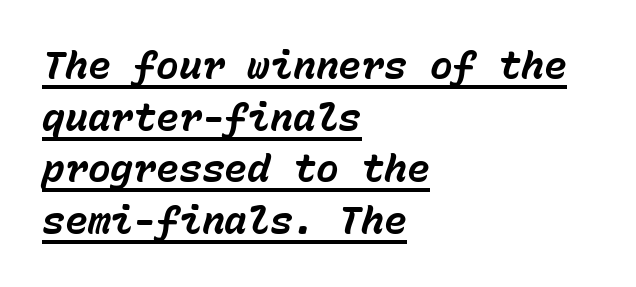
Heavy-handed strokes throughout: this text is bold. A typesetter would call this leading conventional body-copy spacing. Spacing verdict: monospaced, one width for all characters. Is the block centered? No — it sits flush against the left margin. Characters follow at the spacing the type designer built in.
